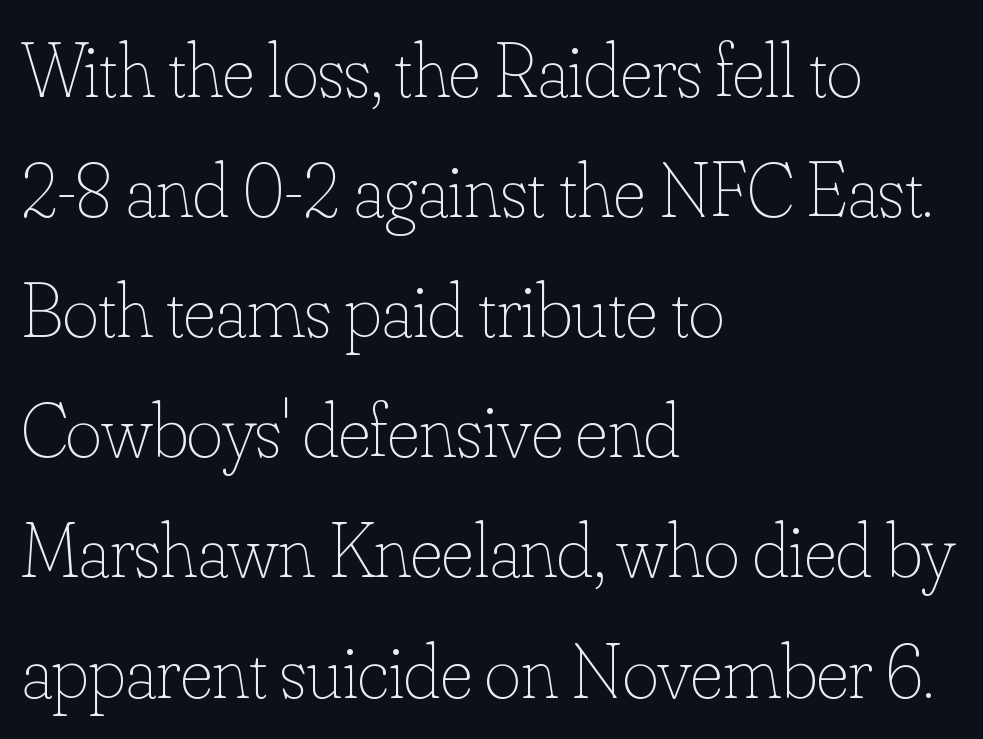
Horizontal bands of white between lines are of average thickness. Words float on clear page, feet unadorned. The typography opts for an upright posture over an oblique one. This sample has the flowing, uneven cadence of proportional lettering.
